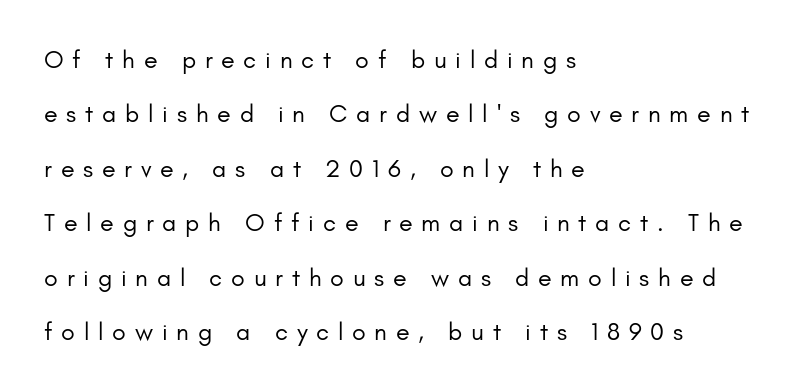
{"italic": "no", "bold": "no", "underline": "no", "align": "left", "line_spacing": "loose", "line_spacing_ratio": 2.18, "letter_spacing": "wide", "letter_spacing_em": 0.35, "glyph_px": 25}
